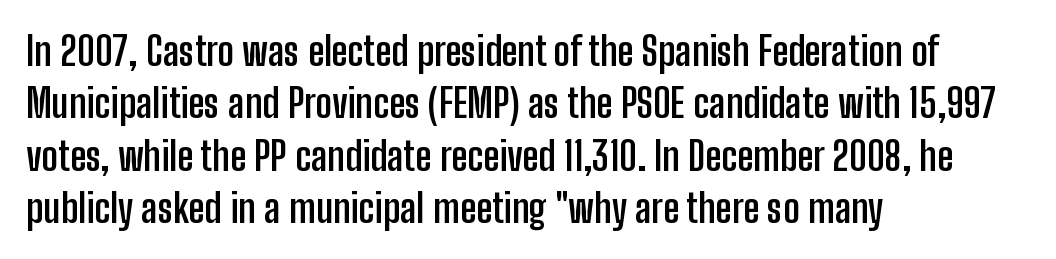
The image shows 40 px semibold, condensed sans-serif type, upright; set left-aligned, normal line spacing (1.31x), normal letter spacing, not underlined; low stroke contrast and a medium x-height.
